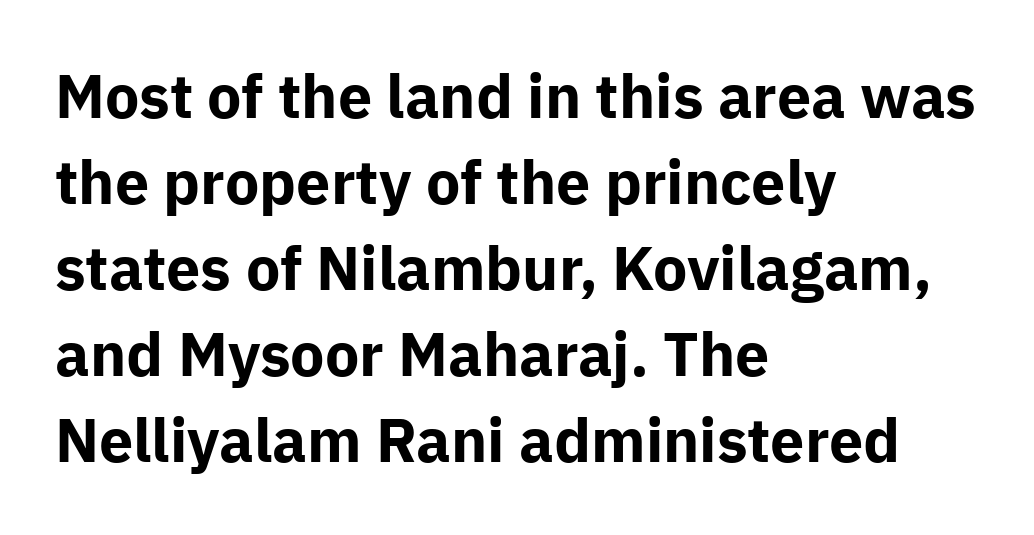
{"serif": "no", "italic": "no", "bold": "yes", "weight": "bold", "width": "normal", "stroke_contrast": "low", "x_height": "medium", "monospaced": "no", "underline": "no", "align": "left", "line_spacing": "normal", "line_spacing_ratio": 1.41, "letter_spacing": "normal", "letter_spacing_em": 0.0, "glyph_px": 61}
